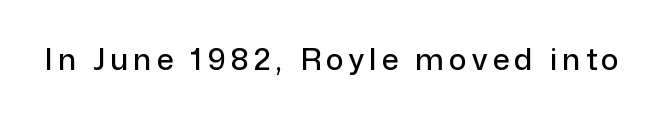
Q: Is the text italic (slanted)? A: No, it is upright.
Q: Is the typeface a serif or a sans-serif typeface? A: Sans-serif.
Q: Is the text underlined? A: No.
Q: Width (condensed, normal, or wide)? A: Normal.
Q: Stroke contrast? A: Low.
Q: x-height? A: Medium.
Q: Monospaced? A: No.
